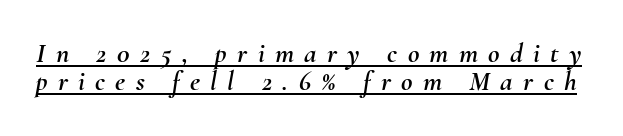
The passage shown is typed in a proportional face where columns would drift. The typography opts for an oblique posture over an upright one. Underlining? Definitely there. This sample uses expanded letter spacing, leaving extra air between glyphs.
